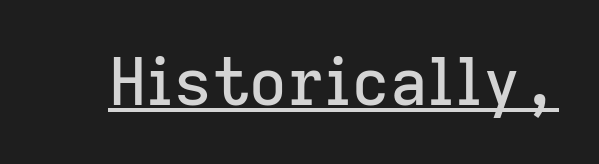
Q: Is the text italic (slanted)? A: No, it is upright.
Q: Is the typeface a serif or a sans-serif typeface? A: Sans-serif.
Q: Is the text underlined? A: Yes.
Q: Is the spacing between letters normal or unusually wide? A: Normal.
Q: Width (condensed, normal, or wide)? A: Normal.
Q: Stroke contrast? A: Low.
Q: x-height? A: Medium.
Q: Monospaced? A: No.
